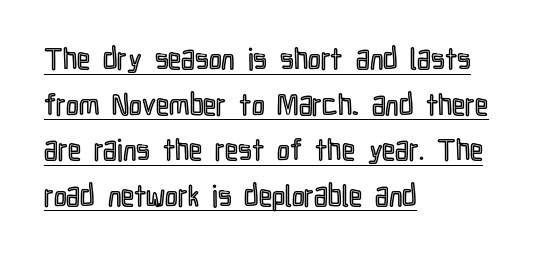
{"italic": "no", "width": "condensed", "x_height": "medium", "monospaced": "no", "underline": "yes", "align": "left", "line_spacing": "normal", "line_spacing_ratio": 1.57, "letter_spacing": "normal", "letter_spacing_em": 0.0, "glyph_px": 29}
